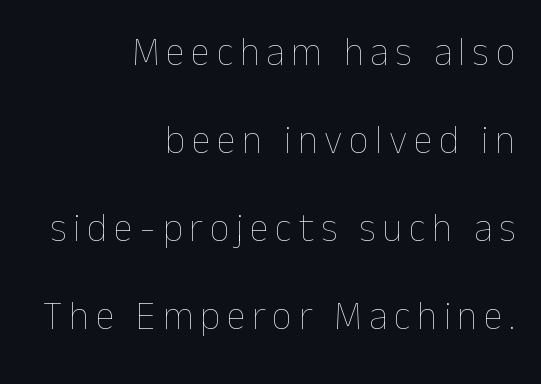
{"italic": "no", "bold": "no", "weight": "thin", "width": "normal", "stroke_contrast": "low", "x_height": "medium", "monospaced": "no", "underline": "no", "align": "right", "line_spacing": "loose", "line_spacing_ratio": 2.26, "glyph_px": 39}
